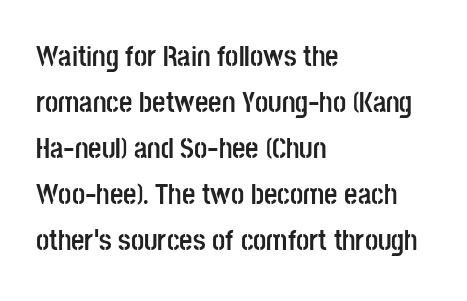
Q: Is the text bold? A: Yes.
Q: Is the text italic (slanted)? A: No, it is upright.
Q: Is the typeface a serif or a sans-serif typeface? A: Sans-serif.
Q: Is the text underlined? A: No.
Q: How is the paragraph aligned? A: Left-aligned.
Q: Is the spacing between letters normal or unusually wide? A: Normal.
Q: Is the spacing between lines tight, normal or loose? A: Normal.
Q: Width (condensed, normal, or wide)? A: Condensed.
Q: Stroke contrast? A: Low.
Q: x-height? A: Large.
Q: Monospaced? A: No.
